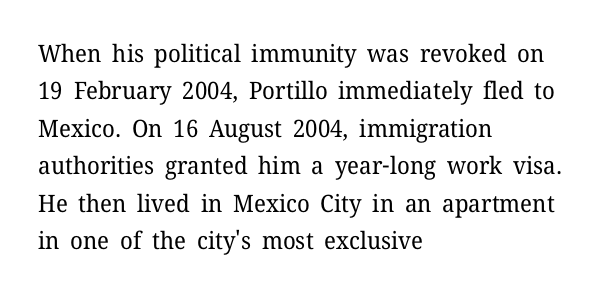
Evenly set lines give the paragraph a standard silhouette. Here the glyphs are tracked normally, forming tight word shapes. Rule under the text: the space is simply empty. Italic? Not at all — the glyphs are vertical. These glyphs show unthickened strokes, regular width or finer.
